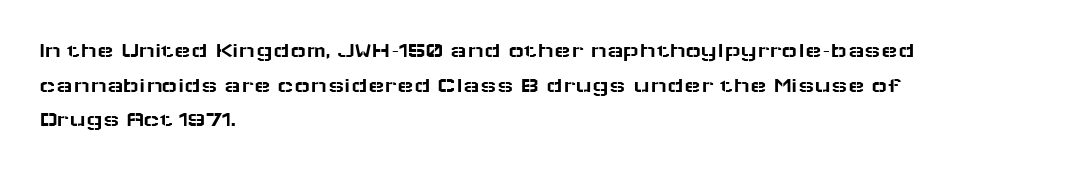
{"italic": "no", "underline": "no", "align": "left", "line_spacing": "normal", "line_spacing_ratio": 1.57, "letter_spacing": "normal", "letter_spacing_em": 0.0, "glyph_px": 22}
